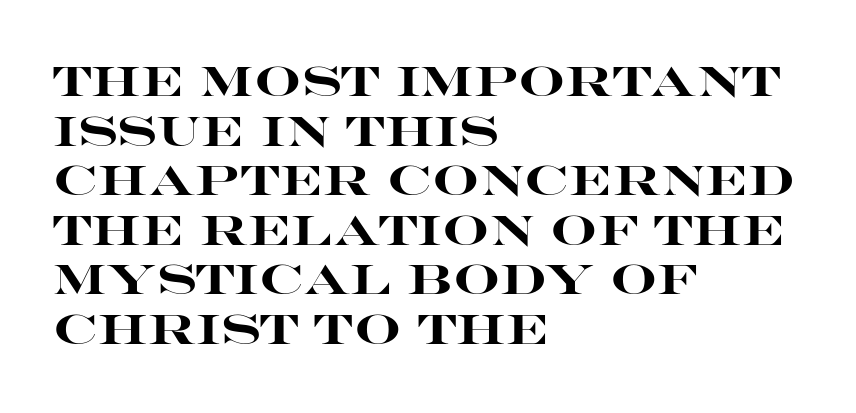
The image shows 41 px heavy, wide type, upright; set left-aligned, line spacing 1.21x, normal letter spacing, not underlined; high stroke contrast and a large x-height.
